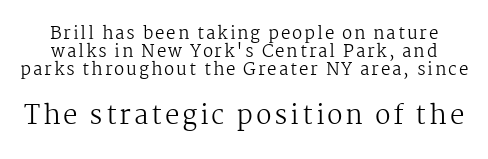
Which chunk is bigger? The second one — the bottom block dwarfs the top. These lines huddle together more closely than default settings would place them. Glance below the letters and you will spot only blank space. The weight tops out at a normal text grade.
